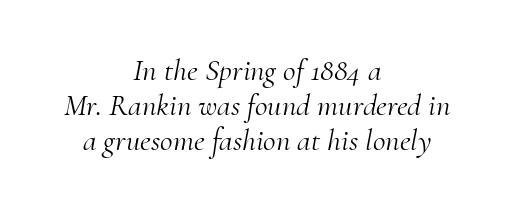
Q: Is the text bold? A: No.
Q: Is the text italic (slanted)? A: Yes, it leans right by about 10 degrees.
Q: Is the typeface a serif or a sans-serif typeface? A: Serif.
Q: Is the text underlined? A: No.
Q: How is the paragraph aligned? A: Centered.
Q: Is the spacing between letters normal or unusually wide? A: Normal.
Q: Is the spacing between lines tight, normal or loose? A: Tight.
Q: Width (condensed, normal, or wide)? A: Normal.
Q: Stroke contrast? A: Medium.
Q: x-height? A: Small.
Q: Monospaced? A: No.
